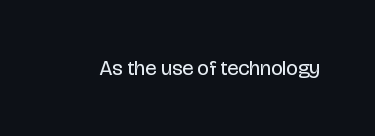
Q: Is the text bold? A: No.
Q: Is the text italic (slanted)? A: No, it is upright.
Q: Is the text underlined? A: No.
Q: Is the spacing between letters normal or unusually wide? A: Normal.
